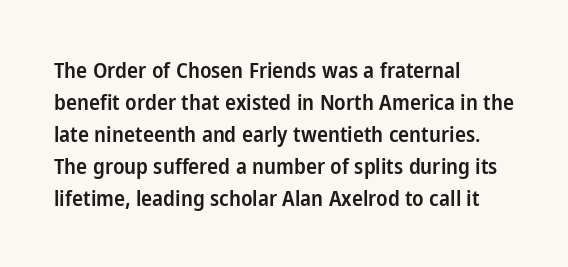
{"italic": "no", "bold": "semi", "underline": "no", "align": "left", "line_spacing": "normal", "line_spacing_ratio": 1.45, "letter_spacing": "normal", "letter_spacing_em": 0.0, "glyph_px": 22}
